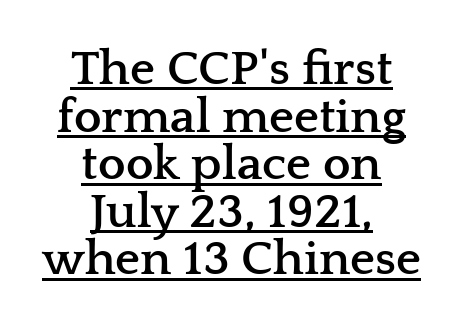
Closely set lines give the paragraph a compact silhouette. The letters carry serifs — small finishing strokes at the ends of their stems. Caption: multi-line text, centered on the measure. Notice how a bar underscores the lettering throughout. Is the type bold? Yes — the strokes are clearly thick and heavy. Think of a printed novel: that variable character pitch is what you see here.
